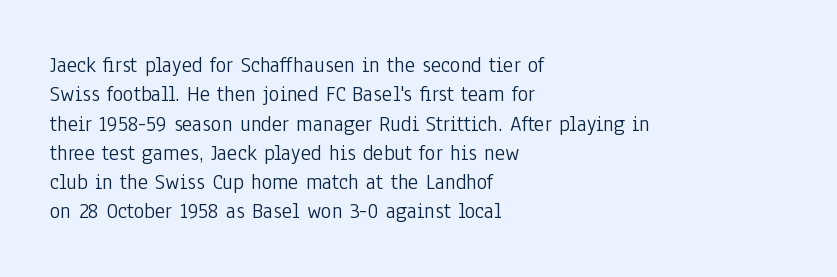
{"italic": "no", "bold": "no", "underline": "no", "align": "left", "line_spacing": "normal", "line_spacing_ratio": 1.33, "letter_spacing": "normal", "letter_spacing_em": 0.0, "glyph_px": 22}
